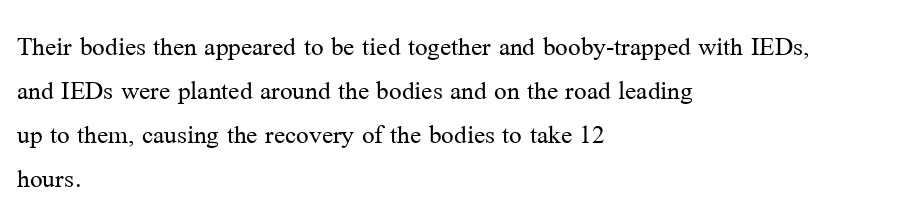
The image shows 28 px regular-weight serif type, upright; set left-aligned, normal line spacing (1.57x), normal letter spacing, not underlined; medium stroke contrast and a medium x-height.
